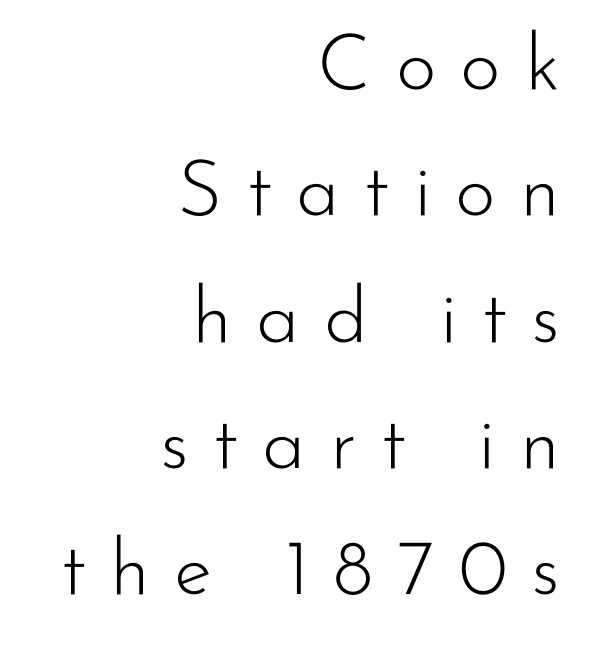
Someone cranked the tracking dial way up on this one. Here the designer chose a conventional face with non-uniform glyph widths. No heavy texture on the line: the type isn't bold. Line ends are locked; line starts wander.
